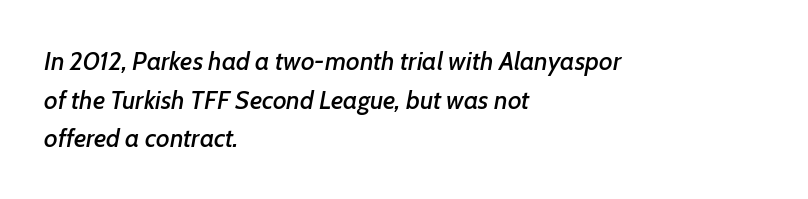
{"italic": "yes", "lean": "right", "slant_degrees": 7, "underline": "no", "align": "left", "line_spacing": "normal", "line_spacing_ratio": 1.49, "letter_spacing": "normal", "letter_spacing_em": 0.0, "glyph_px": 26}
